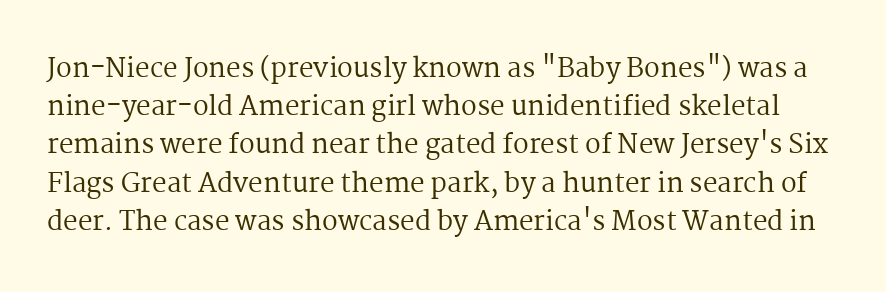
Q: Is the text bold? A: No.
Q: Is the text italic (slanted)? A: No, it is upright.
Q: Is the text underlined? A: No.
Q: Is the spacing between letters normal or unusually wide? A: Normal.
Q: Is the spacing between lines tight, normal or loose? A: Normal.
